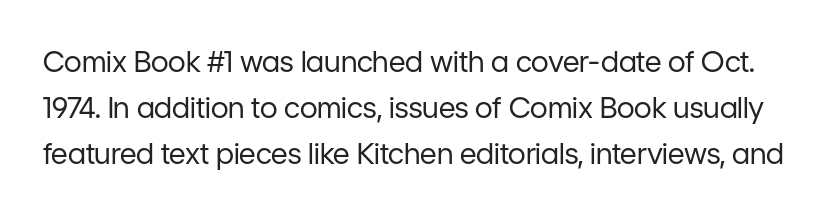
You can tell it's not italic because the verticals are truly vertical. Summary of weight: not heavy and not bold. Each letter keeps its own natural width here, so spacing adapts to shape. Observe the ordinary spacing: letters are neighbours, not strangers. Notice how descenders clear the ascenders below comfortably — that's standard leading. Serifs: no, the terminals of the letterforms are clean.
